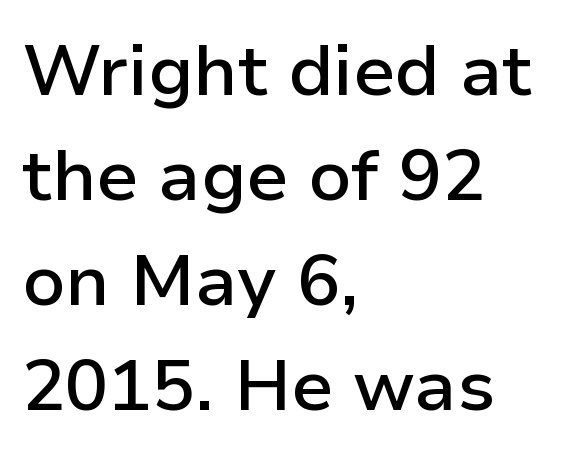
The characters display no serif detailing; their extremities are plain. This sample has the flowing, uneven cadence of proportional lettering. Caption: semibold face, moderately heavy strokes. This sample keeps an unexceptional amount of space between lines. Does the lettering tilt? It doesn't — this is upright.
